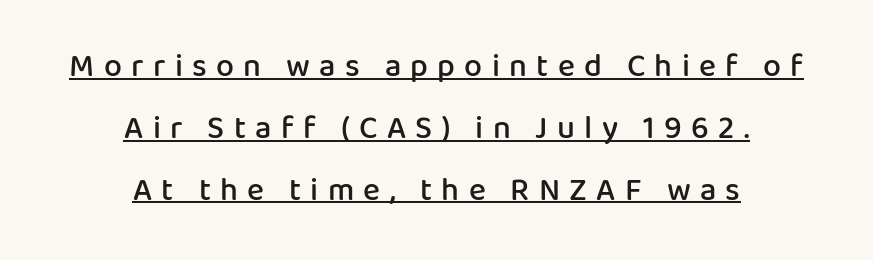
The image shows 32 px semibold sans-serif type, upright; set centered, loose line spacing (1.93x), unusually wide letter spacing (+0.29 em), underlined; low stroke contrast and a medium x-height.
